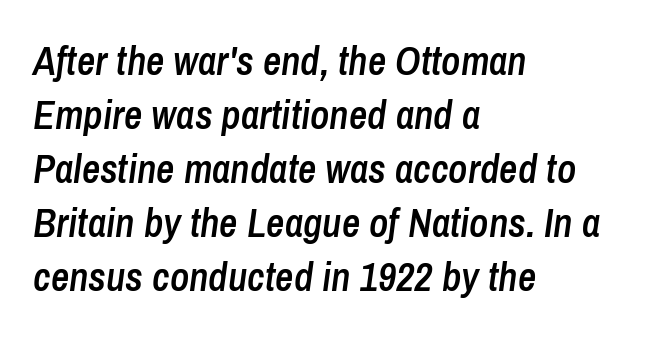
The image shows 40 px semibold, condensed type, italic (leaning right); set left-aligned, normal line spacing (1.35x), normal letter spacing, not underlined; low stroke contrast and a medium x-height.
